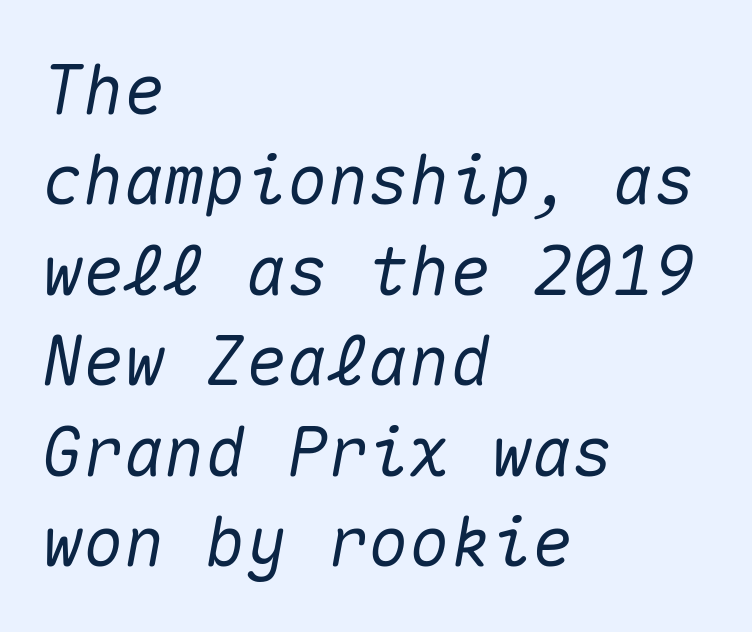
Line spacing here is normal. Every character sits at an angle, as italics do. Layout note: lines flush left. The type is set solid horizontally, with unmodified tracking. Decoration check: the copy has no underline.
